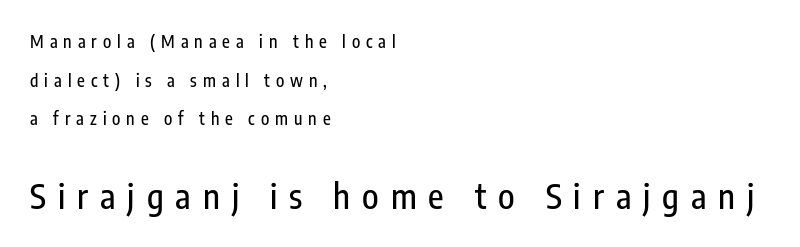
Notice the wide empty band between every row — that's loose leading. Every stem runs plumb, perpendicular to the baseline. These lines have a slow, spaced-out rhythm from letter to letter. Visually, the bottom section dominates because its glyphs are scaled up. A clean baseline with only descenders dipping below it.
